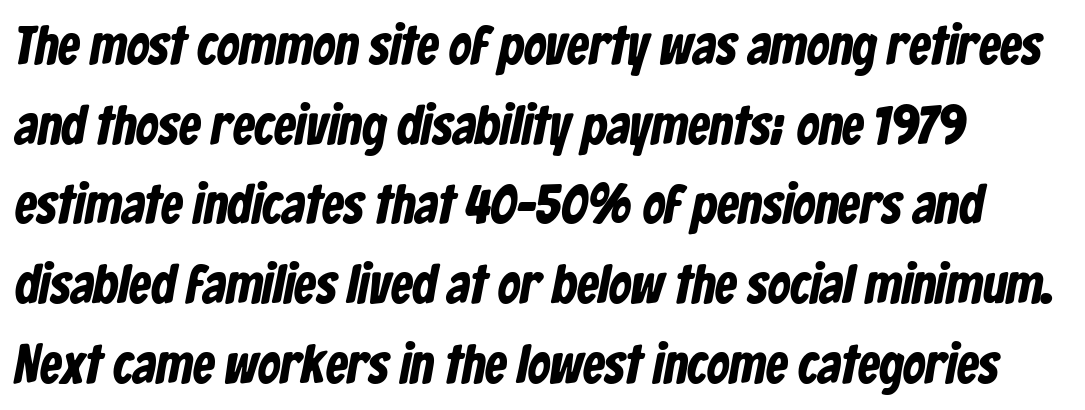
The letters advance in unequal steps, a hallmark of proportional type. The block of text has a typical density, with ordinary space between rows. Classification — sans serif. The string is rendered with underlining switched off. The letterforms sit shoulder to shoulder at normal distance.
